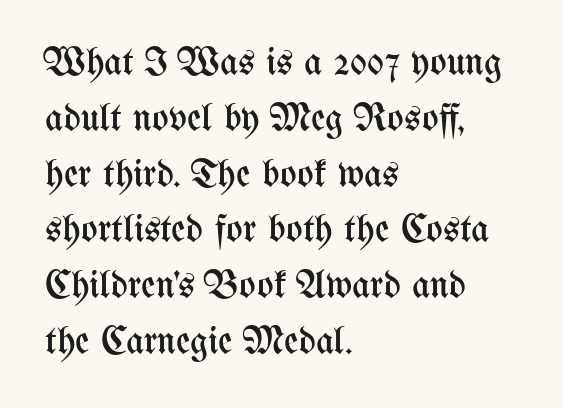
Do the letters lean? They stand straight. Counters stay open thanks to moderate or lighter strokes. Caption: multi-line text, flush left, ragged right. Varying glyph widths throughout — classic text-font behaviour.
